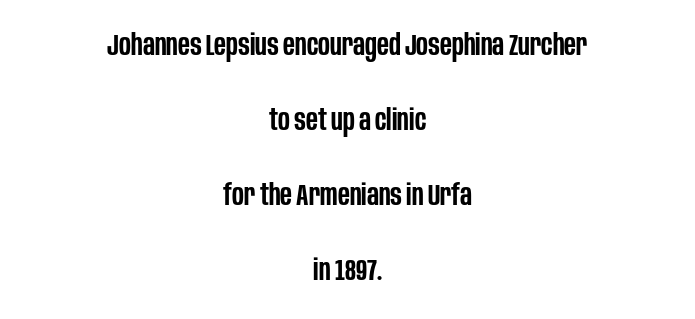
Q: Is the text bold? A: Semi-bold.
Q: Is the text italic (slanted)? A: No, it is upright.
Q: Is the typeface a serif or a sans-serif typeface? A: Sans-serif.
Q: Is the text underlined? A: No.
Q: How is the paragraph aligned? A: Centered.
Q: Is the spacing between letters normal or unusually wide? A: Normal.
Q: Is the spacing between lines tight, normal or loose? A: Loose.
Q: Width (condensed, normal, or wide)? A: Condensed.
Q: Stroke contrast? A: Low.
Q: x-height? A: Large.
Q: Monospaced? A: No.
